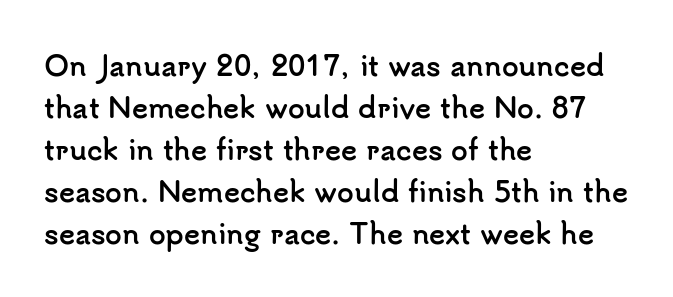
Nothing unusual about the tracking: characters are spaced as the font intends. Layout note: lines flush left. Does the lettering tilt? It doesn't — this is upright. The characters look thick and weighty, a clear bold. If you measured baseline to baseline, you'd find a middling distance. Underlining? Definitely not there.
